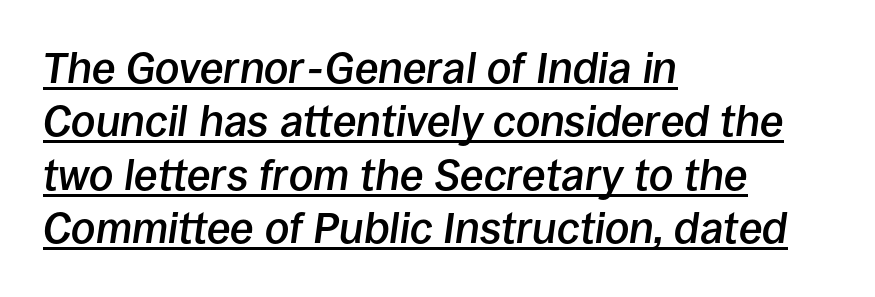
{"italic": "yes", "lean": "right", "slant_degrees": 8, "bold": "semi", "weight": "semibold", "width": "normal", "stroke_contrast": "low", "x_height": "large", "monospaced": "no", "underline": "yes", "align": "left", "line_spacing_ratio": 1.24, "letter_spacing": "normal", "letter_spacing_em": 0.0, "glyph_px": 43}
